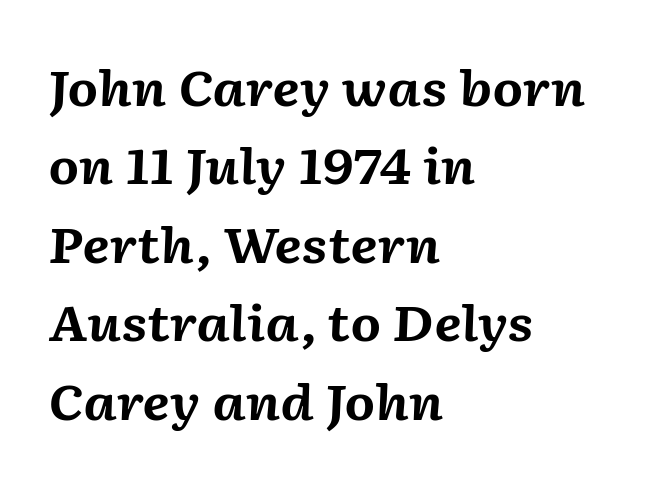
Q: Is the text bold? A: Yes.
Q: Is the text italic (slanted)? A: Yes, it leans right by about 2 degrees.
Q: Is the text underlined? A: No.
Q: How is the paragraph aligned? A: Left-aligned.
Q: Is the spacing between letters normal or unusually wide? A: Normal.
Q: Is the spacing between lines tight, normal or loose? A: Normal.
Q: Width (condensed, normal, or wide)? A: Normal.
Q: Stroke contrast? A: Medium.
Q: x-height? A: Medium.
Q: Monospaced? A: No.
